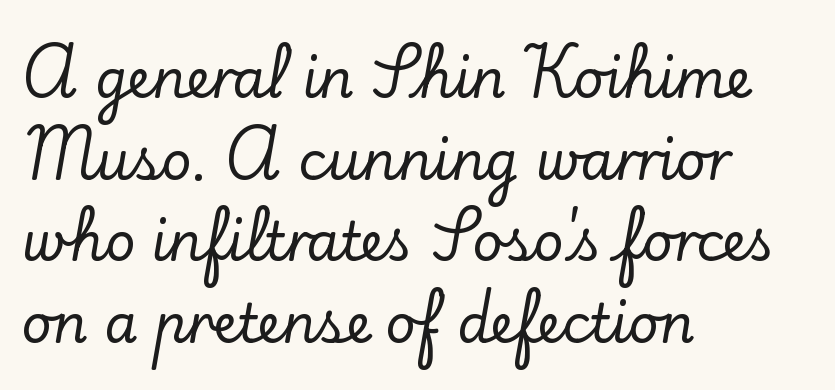
{"serif": "yes", "width": "normal", "stroke_contrast": "low", "x_height": "small", "monospaced": "no", "underline": "no", "align": "left", "line_spacing": "normal", "line_spacing_ratio": 1.54, "letter_spacing": "normal", "letter_spacing_em": 0.0, "glyph_px": 53}
